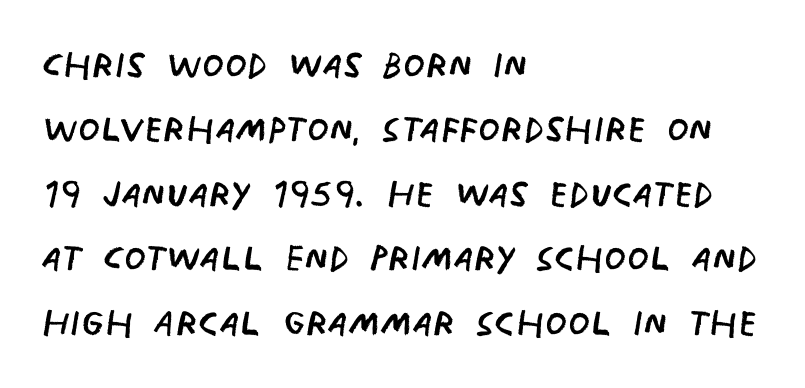
{"serif": "no", "bold": "no", "weight": "regular", "width": "condensed", "stroke_contrast": "low", "x_height": "large", "monospaced": "no", "underline": "no", "align": "left", "line_spacing": "normal", "line_spacing_ratio": 1.29, "letter_spacing": "normal", "letter_spacing_em": 0.0, "glyph_px": 50}
